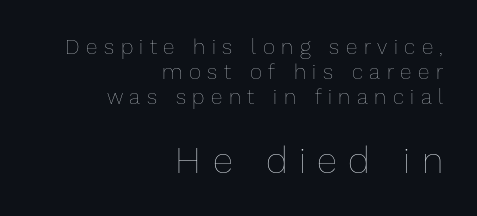
The image shows 37 px thin type, upright; set right-aligned, line spacing 1.18x, unusually wide letter spacing (+0.31 em), not underlined; the second (bottom) block is 1.76x larger; low stroke contrast and a medium x-height.
